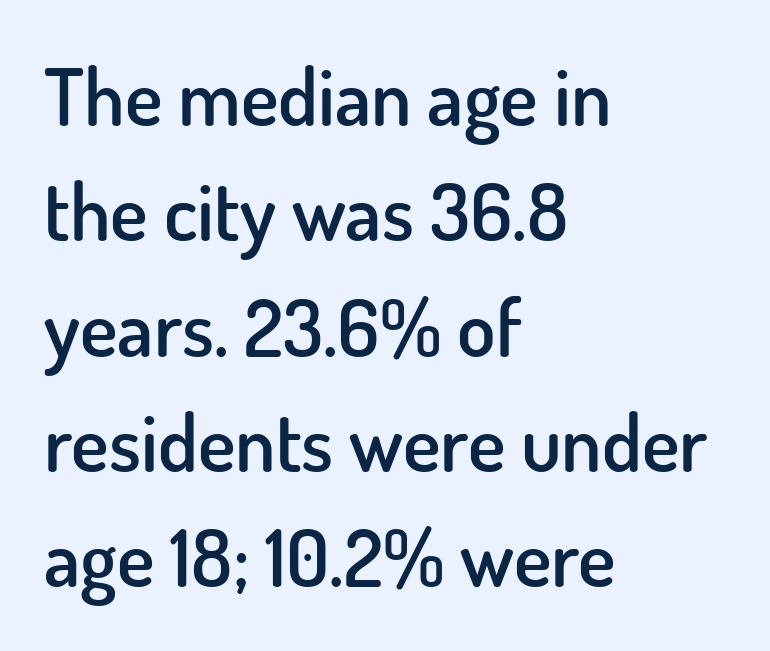
The image shows 79 px semibold sans-serif type, upright; set left-aligned, normal line spacing (1.46x), normal letter spacing, not underlined; low stroke contrast and a small x-height.
